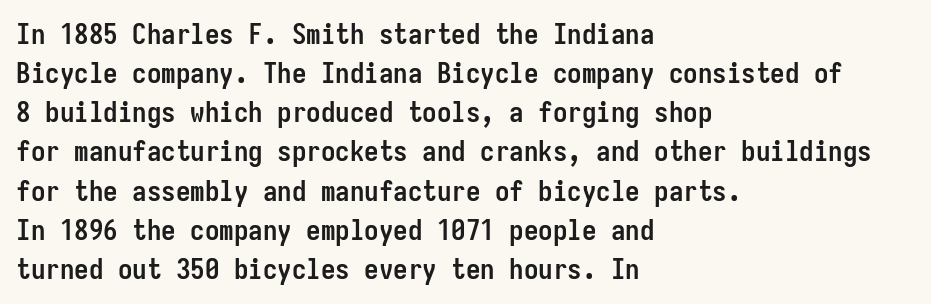
The face used here is monospaced, like something from a code editor. Short and long lines alike share a common starting point at left. Underline: absent. The face used here is a sans, in the tradition of grotesques and geometrics. Summary of vertical rhythm: regular, with standard interline spacing. The gaps between neighbouring characters are ordinary and unremarkable.
